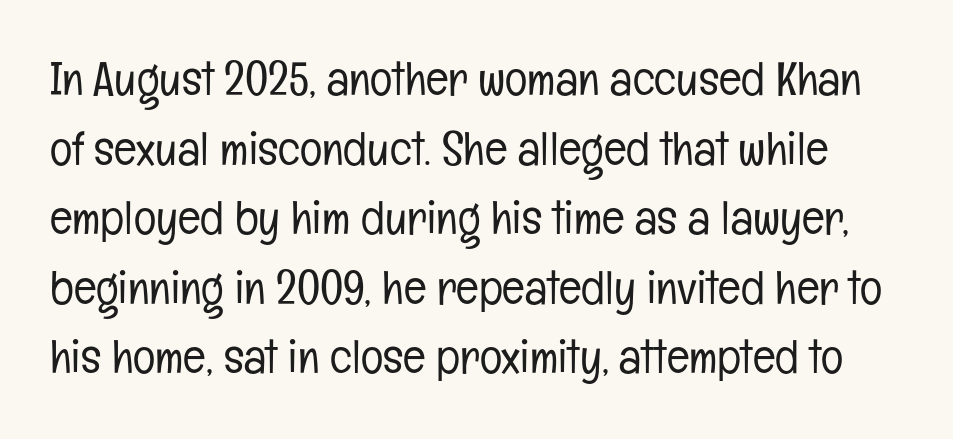
Horizontal bands of white between lines are of average thickness. Every stem runs plumb, perpendicular to the baseline. Between one letter and the next there's only the usual sliver of space. These lines are rendered in a variable-pitch font.
